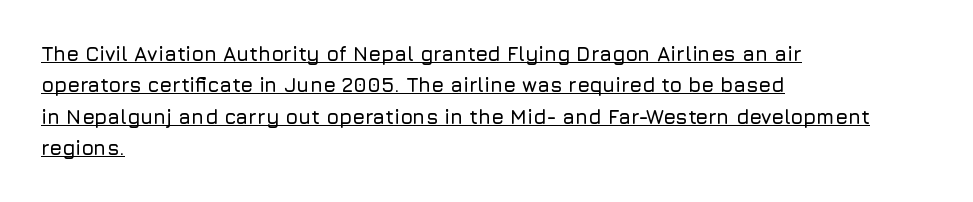
Q: Is the text italic (slanted)? A: No, it is upright.
Q: Is the text underlined? A: Yes.
Q: How is the paragraph aligned? A: Left-aligned.
Q: Is the spacing between letters normal or unusually wide? A: Normal.
Q: Is the spacing between lines tight, normal or loose? A: Normal.
